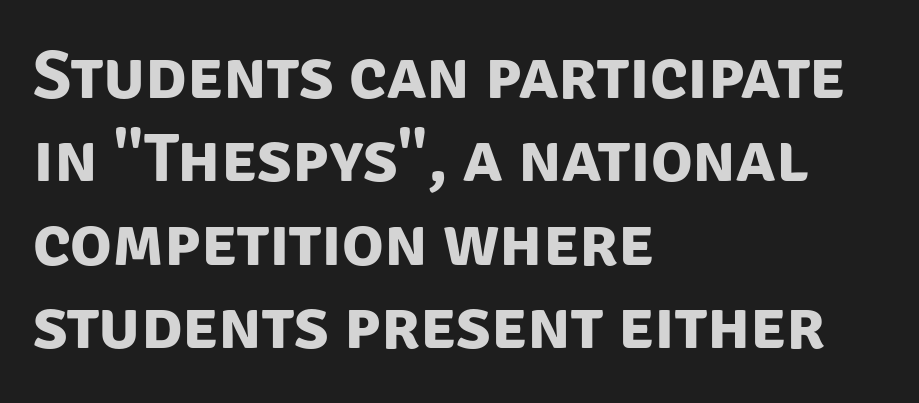
{"serif": "no", "bold": "yes", "weight": "bold", "width": "normal", "stroke_contrast": "low", "x_height": "large", "monospaced": "no", "underline": "no", "align": "left", "line_spacing_ratio": 1.21, "letter_spacing": "normal", "letter_spacing_em": 0.0, "glyph_px": 69}
